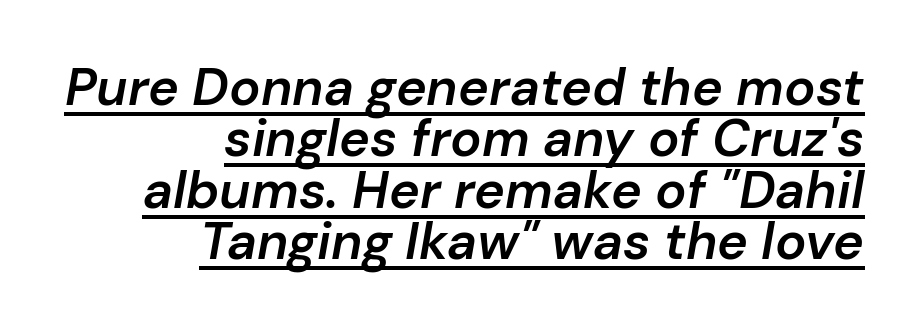
{"italic": "yes", "lean": "right", "slant_degrees": 10, "bold": "semi", "weight": "semibold", "width": "normal", "stroke_contrast": "low", "x_height": "medium", "monospaced": "no", "underline": "yes", "align": "right", "line_spacing": "tight", "line_spacing_ratio": 0.99, "letter_spacing": "normal", "letter_spacing_em": 0.0, "glyph_px": 52}
